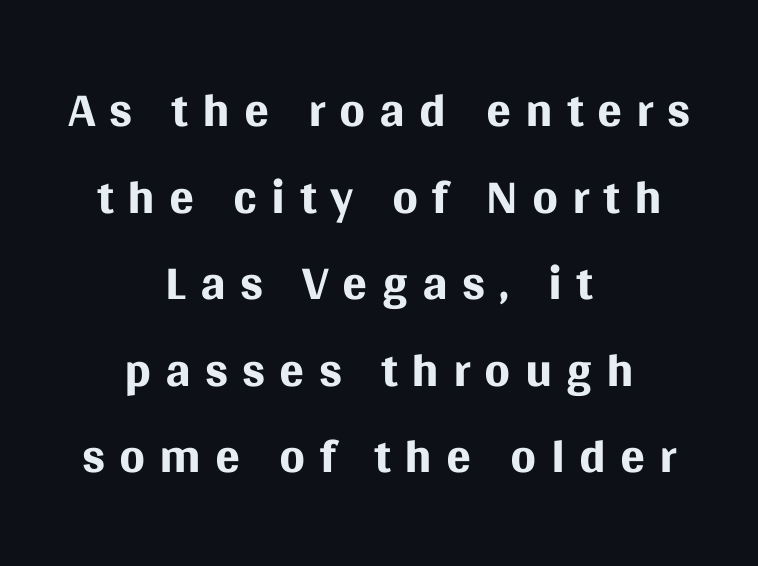
Q: Is the text bold? A: No.
Q: Is the text italic (slanted)? A: No, it is upright.
Q: Is the typeface a serif or a sans-serif typeface? A: Sans-serif.
Q: Is the text underlined? A: No.
Q: How is the paragraph aligned? A: Centered.
Q: Width (condensed, normal, or wide)? A: Normal.
Q: Stroke contrast? A: Medium.
Q: x-height? A: Large.
Q: Monospaced? A: No.
